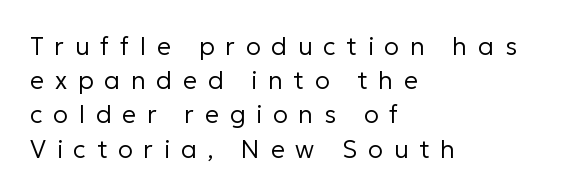
The space beneath each line is pristine and unruled. Layout note: lines flush left. Style check: upright. The typesetting does not lean heavy: it is not bold. The tracking jumps out immediately: characters are airy and widely separated.
